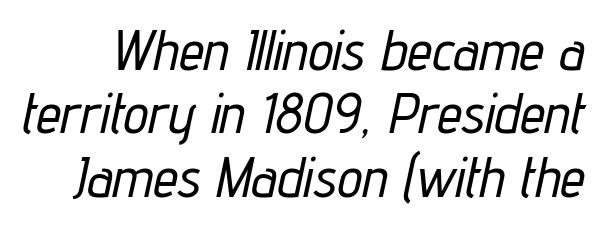
The image shows 56 px condensed type, italic (leaning right); set tight line spacing (1.13x), normal letter spacing, not underlined; low stroke contrast and a medium x-height.
